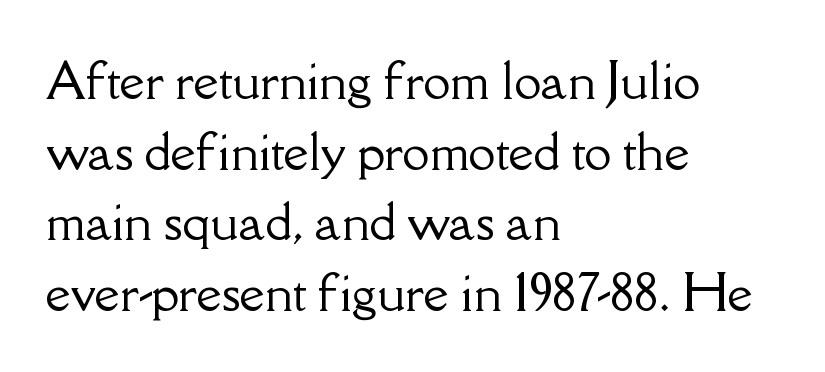
The image shows 49 px serif type, upright; set left-aligned, normal line spacing (1.44x), normal letter spacing, not underlined; low stroke contrast and a small x-height.
